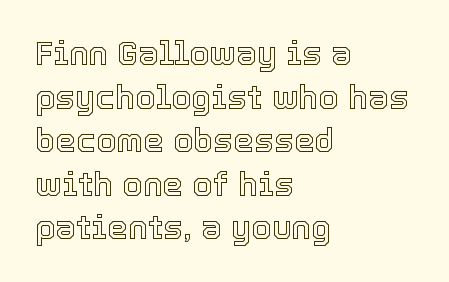
The image shows 33 px text type, upright; set left-aligned, normal line spacing (1.32x), normal letter spacing, not underlined; a medium x-height.
